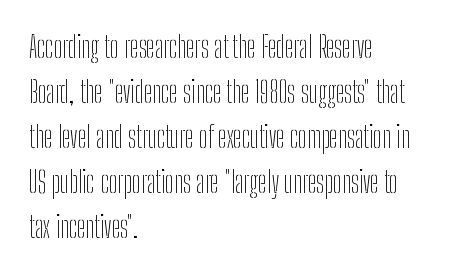
The image shows 29 px thin, condensed sans-serif type, upright; set left-aligned, normal line spacing (1.55x), normal letter spacing, not underlined; low stroke contrast and a medium x-height.
